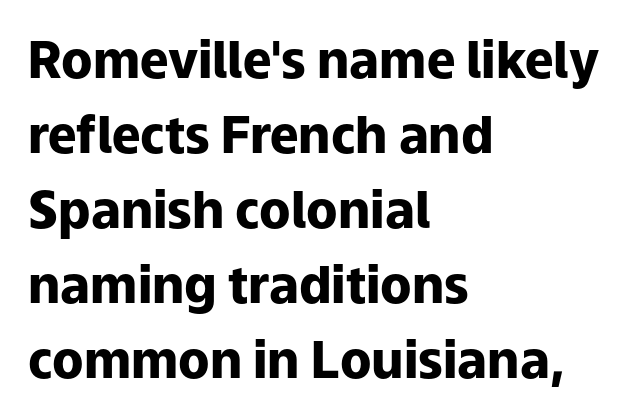
The image shows 51 px heavy sans-serif type, upright; set left-aligned, normal line spacing (1.47x), normal letter spacing, not underlined; low stroke contrast and a medium x-height.
